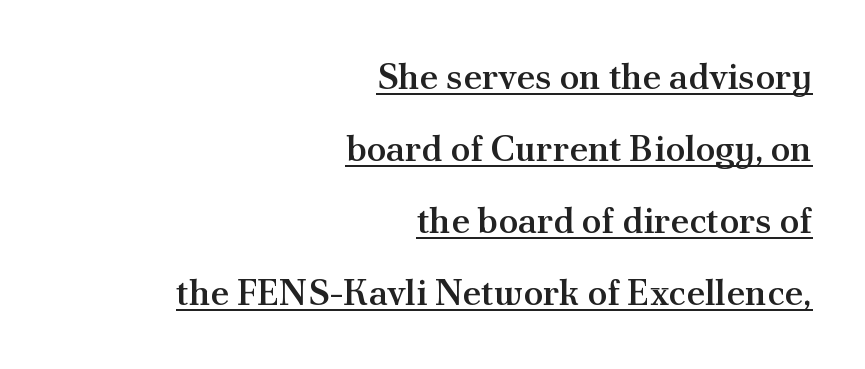
{"serif": "yes", "italic": "no", "bold": "semi", "weight": "semibold", "width": "normal", "stroke_contrast": "medium", "x_height": "small", "monospaced": "no", "underline": "yes", "align": "right", "line_spacing": "loose", "line_spacing_ratio": 2.0, "letter_spacing": "normal", "letter_spacing_em": 0.0, "glyph_px": 36}
